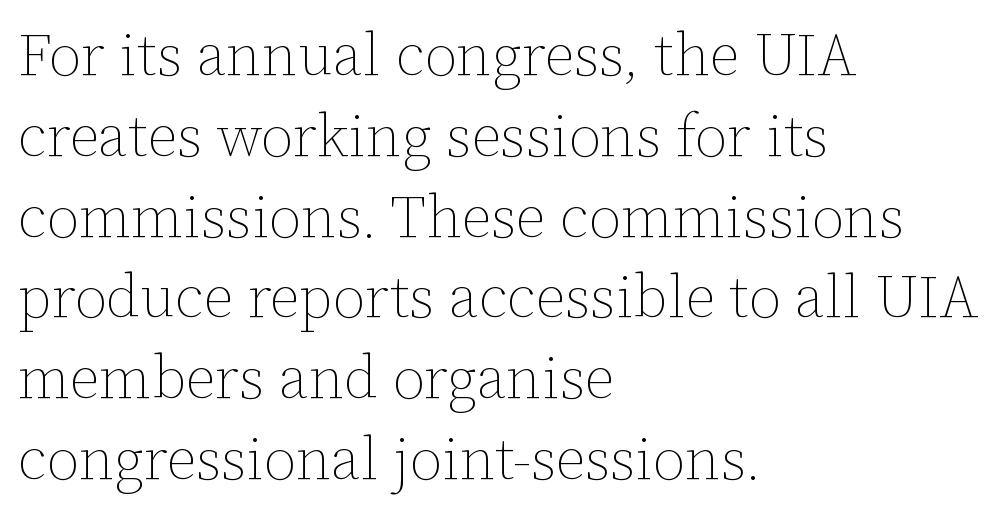
Q: Is the text bold? A: No.
Q: Is the text italic (slanted)? A: No, it is upright.
Q: Is the text underlined? A: No.
Q: How is the paragraph aligned? A: Left-aligned.
Q: Is the spacing between letters normal or unusually wide? A: Normal.
Q: Is the spacing between lines tight, normal or loose? A: Normal.
Q: Width (condensed, normal, or wide)? A: Normal.
Q: Stroke contrast? A: Low.
Q: x-height? A: Medium.
Q: Monospaced? A: No.
